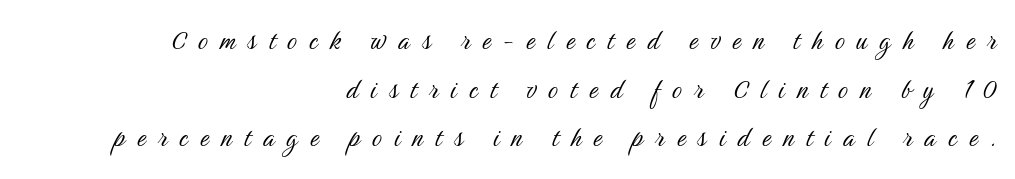
The image shows 31 px light, condensed sans-serif type; set right-aligned, normal line spacing (1.57x), unusually wide letter spacing (+0.4 em), not underlined; medium stroke contrast and a medium x-height.
